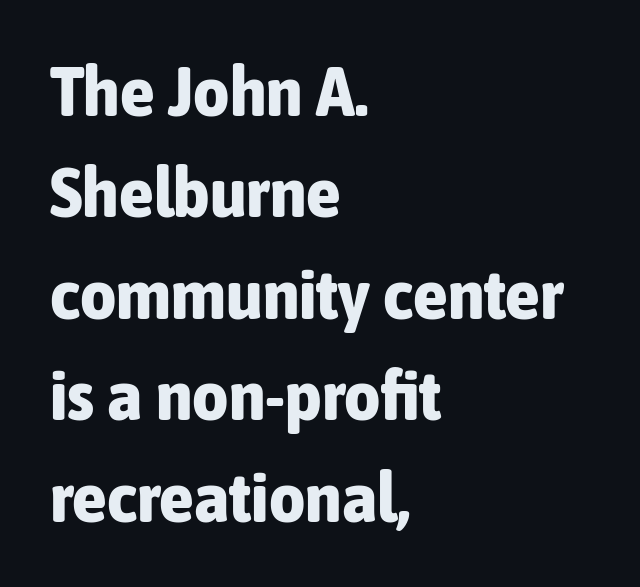
{"serif": "no", "italic": "no", "bold": "yes", "weight": "bold", "width": "condensed", "stroke_contrast": "low", "x_height": "medium", "monospaced": "no", "underline": "no", "align": "left", "line_spacing": "normal", "line_spacing_ratio": 1.45, "letter_spacing": "normal", "letter_spacing_em": 0.0, "glyph_px": 70}
